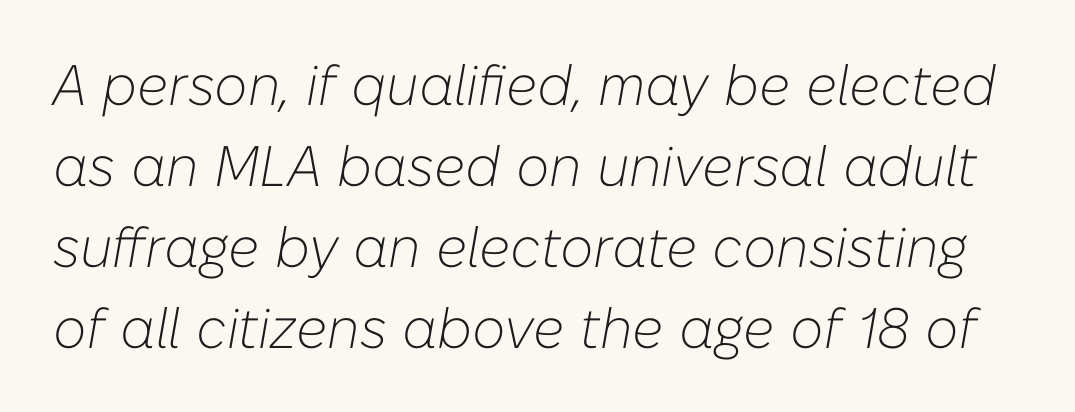
{"italic": "yes", "lean": "right", "slant_degrees": 10, "bold": "no", "weight": "light", "width": "normal", "stroke_contrast": "low", "x_height": "medium", "monospaced": "no", "underline": "no", "line_spacing": "normal", "line_spacing_ratio": 1.42, "letter_spacing": "normal", "letter_spacing_em": 0.0, "glyph_px": 57}
